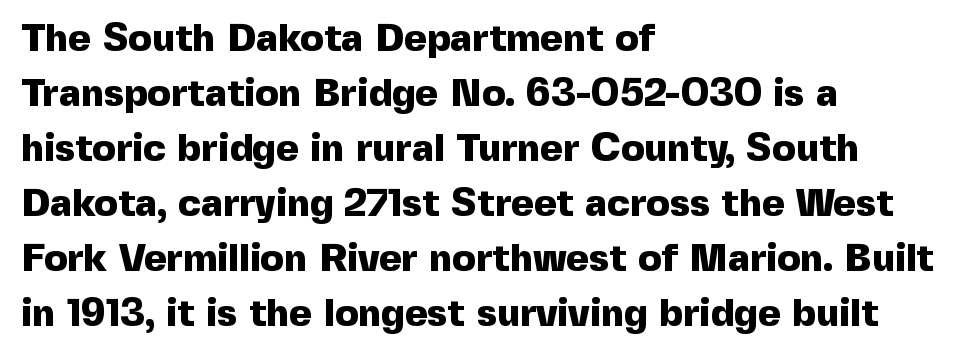
{"serif": "no", "italic": "no", "bold": "yes", "weight": "heavy", "width": "normal", "x_height": "medium", "monospaced": "no", "underline": "no", "align": "left", "line_spacing": "normal", "line_spacing_ratio": 1.41, "letter_spacing": "normal", "letter_spacing_em": 0.0, "glyph_px": 39}
